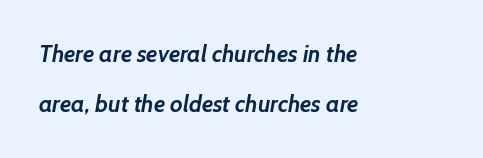
Q: Is the text bold? A: Yes.
Q: Is the text underlined? A: No.
Q: How is the paragraph aligned? A: Left-aligned.
Q: Is the spacing between letters normal or unusually wide? A: Normal.
Q: Is the spacing between lines tight, normal or loose? A: Loose.
